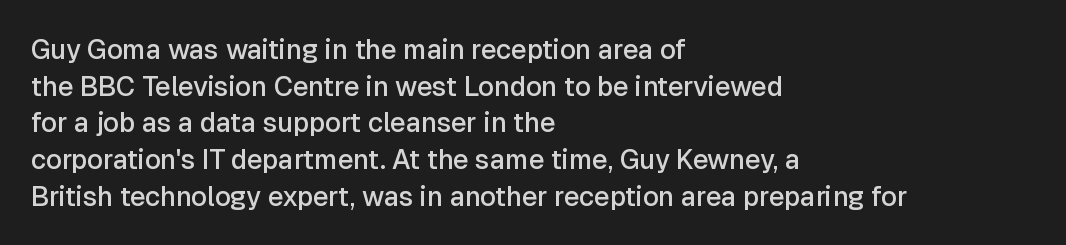
Successive baselines arrive at the customary interval. Nothing unusual about the tracking: characters are spaced as the font intends. Clear beneath every line of the passage. The lettering stays uniformly vertical, giving the passage a roman look. A somewhat darkened texture: the type is semibold rather than bold. Left-aligned paragraph, ragged on the right.
